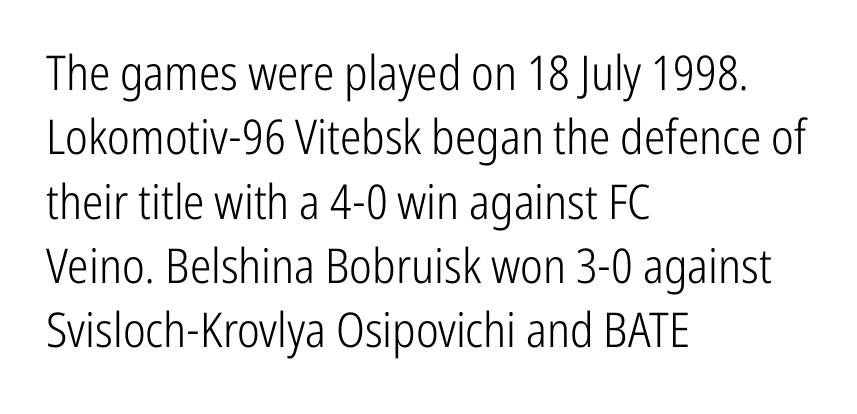
Each line starts at the same left margin while the right side varies. In terms of letterspacing, this is plain default setting. You can tell from the bare stems that sans-serif type was used. The rendering uses a moderate line-height, typical for paragraphs. The specimen reads as upright at a glance. The baseline area is clear.
